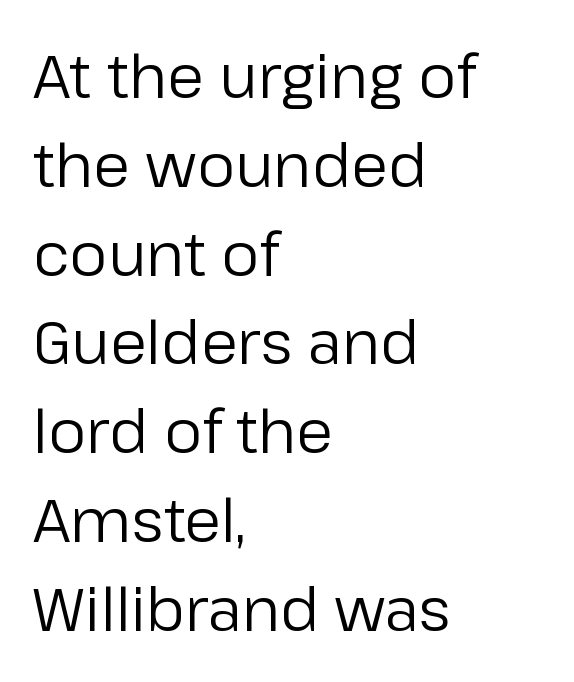
Do the letters lean? They stand straight. Plain, unruled lines of type. Compared with typical paragraphs, the rows here are spaced about the same. The letterforms sit shoulder to shoulder at normal distance.
